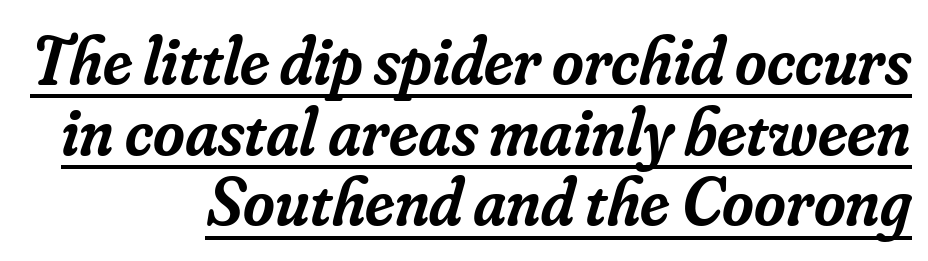
One-word summary of the alignment: right. Serif or sans? Serif — the stroke terminals have little feet. The characters look somewhat weighty, a semibold short of true bold. Italic? Definitely — the glyphs are oblique. Do the characters align in a grid? No, the font is proportional.
